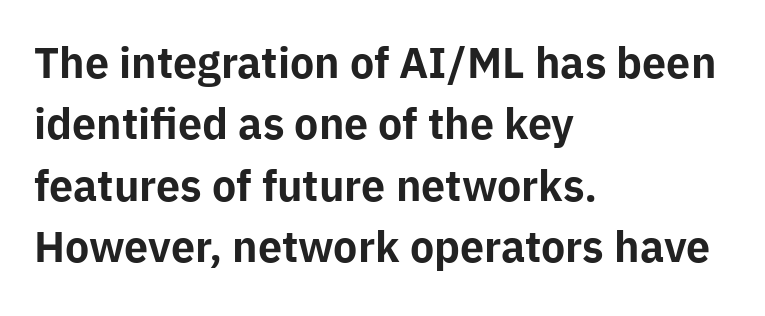
{"serif": "no", "italic": "no", "bold": "yes", "weight": "bold", "width": "normal", "stroke_contrast": "low", "x_height": "medium", "monospaced": "no", "underline": "no", "align": "left", "line_spacing": "normal", "line_spacing_ratio": 1.5, "letter_spacing": "normal", "letter_spacing_em": 0.0, "glyph_px": 41}
